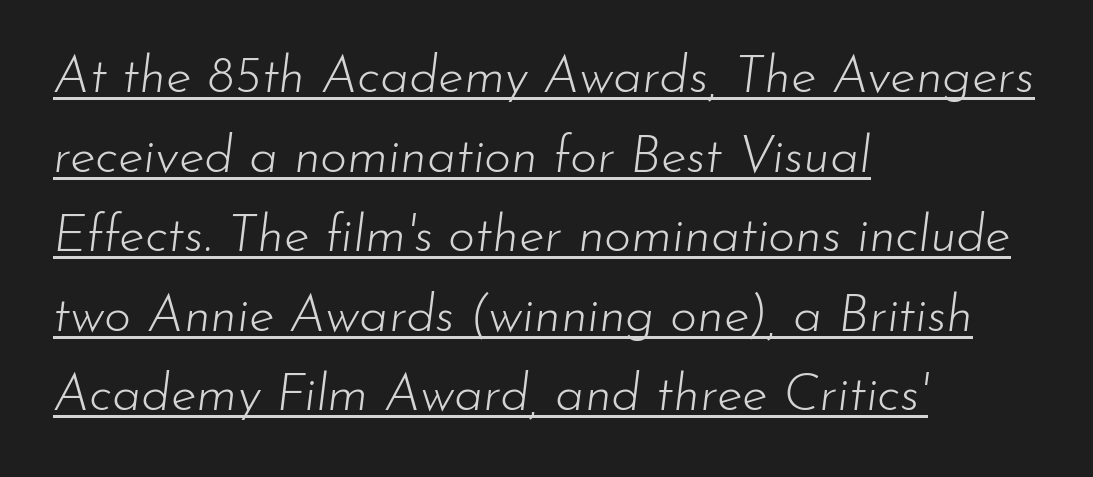
The letters sit at their default tracking, neither squeezed nor spread. Leading: standard. Italic: yes, the glyphs are oblique. Compared with a typical body face, this is equally light or lighter still. The rendering anchors every line to the left-hand side. Do the characters align in a grid? No, the font is proportional.
